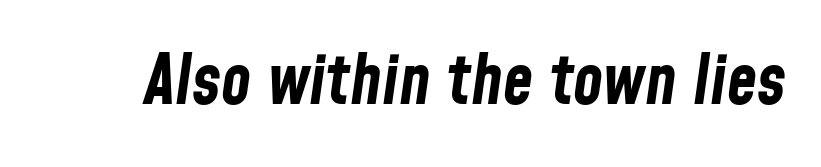
The image shows 69 px bold, condensed type, italic (leaning right); set normal letter spacing, not underlined; low stroke contrast and a medium x-height.
